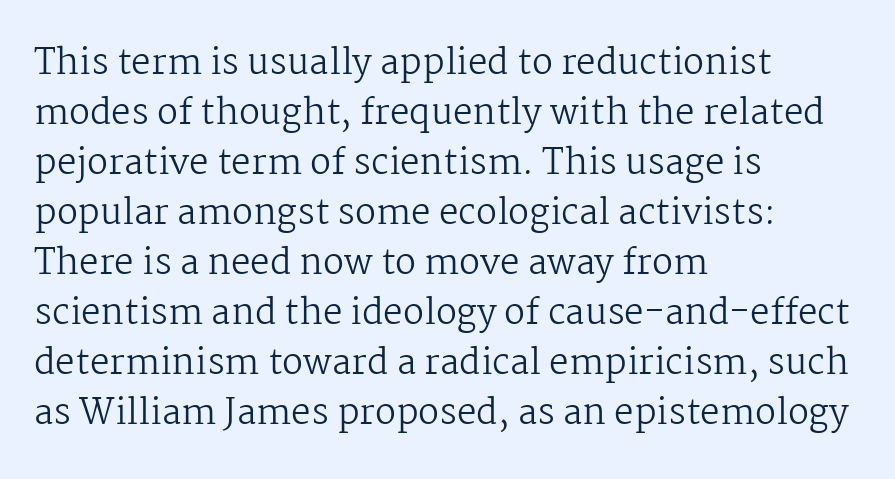
The image shows 35 px regular-weight serif type, upright; set left-aligned, normal line spacing (1.43x), normal letter spacing, not underlined; medium stroke contrast and a medium x-height.
